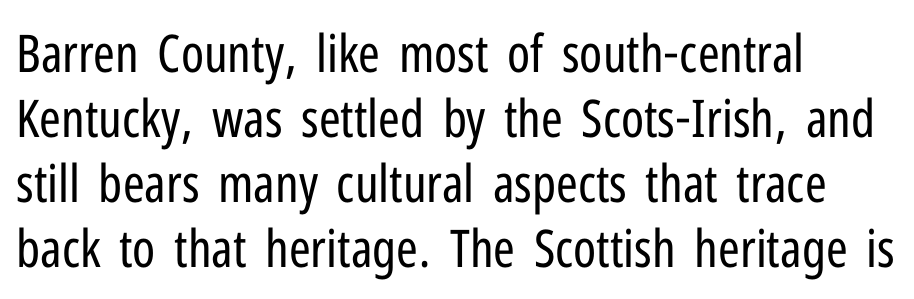
The image shows 52 px regular-weight, condensed sans-serif type, upright; set left-aligned, normal line spacing (1.25x), normal letter spacing, not underlined; low stroke contrast and a medium x-height.
